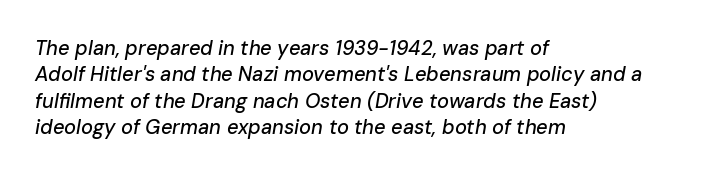
This rendering features lettering with no underline. There is no visible air inserted between adjacent glyphs. Horizontal bands of white between lines are of average thickness. Designer's note — italics engaged. Each line starts at the same left margin while the right side varies.
